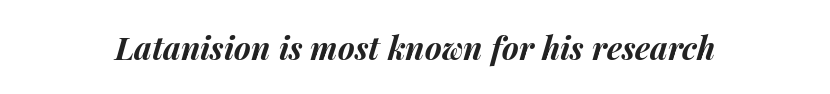
Q: Is the text bold? A: Yes.
Q: Is the text italic (slanted)? A: Yes, it leans right by about 14 degrees.
Q: Is the text underlined? A: No.
Q: Is the spacing between letters normal or unusually wide? A: Normal.
Q: Width (condensed, normal, or wide)? A: Normal.
Q: Stroke contrast? A: Medium.
Q: x-height? A: Medium.
Q: Monospaced? A: No.
